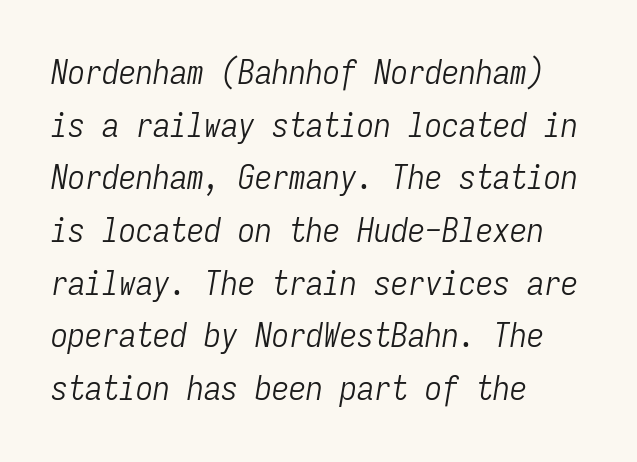
Characters are canted at an angle relative to the baseline's perpendicular. The area under the type is left untouched. Caption: face not bold, strokes unweighted. The rows are spaced the way most documents space them. This sample has the even, mechanical cadence of fixed-width lettering. The gaps between neighbouring characters are ordinary and unremarkable.
